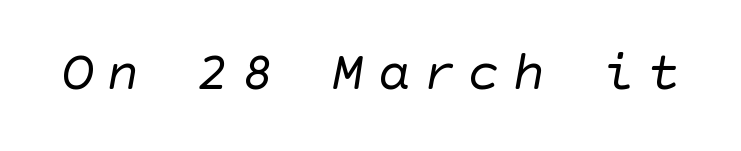
{"serif": "no", "bold": "no", "weight": "regular", "width": "normal", "stroke_contrast": "low", "x_height": "large", "underline": "no", "letter_spacing": "wide", "letter_spacing_em": 0.22, "glyph_px": 55}
